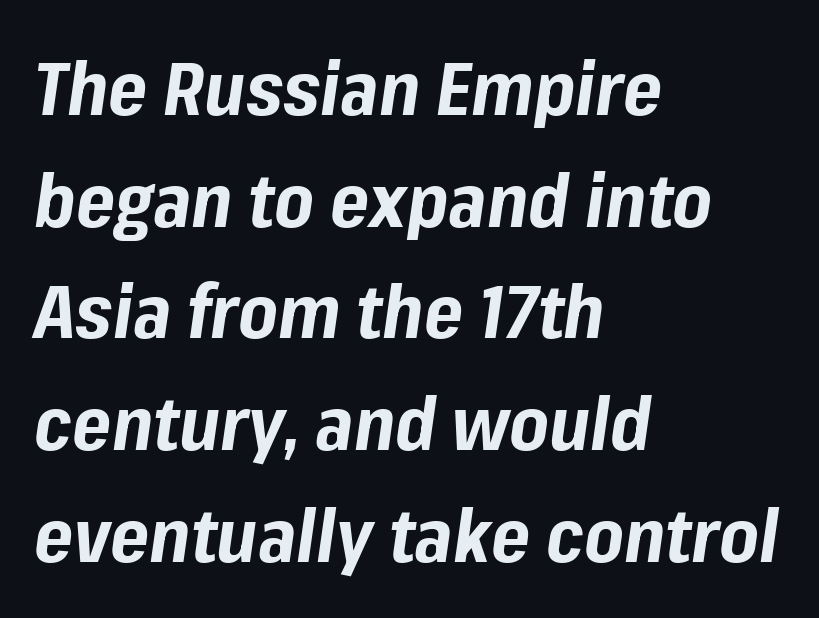
Descender tails drop into unmarked territory. Notice how descenders clear the ascenders below comfortably — that's standard leading. If you drew a ruler down the left edge, every line would touch it. Every character sits at an angle, as italics do. Spacing verdict: proportional, widths tailored to each character. Every letter is thick-stroked: bold, no question.
